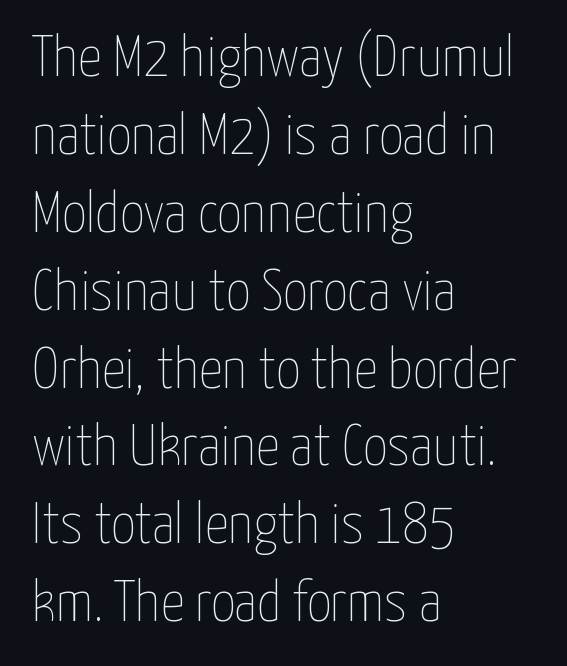
The image shows 59 px thin, condensed type, upright; set left-aligned, normal line spacing (1.32x), normal letter spacing, not underlined; low stroke contrast and a medium x-height.
